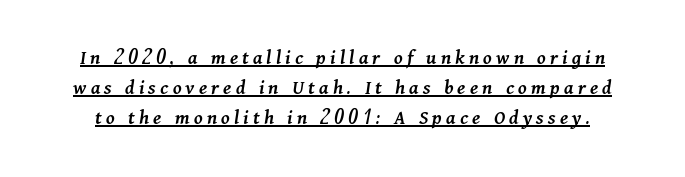
The image shows 21 px text type, italic (leaning right); set normal line spacing (1.42x), unusually wide letter spacing (+0.2 em), underlined.
